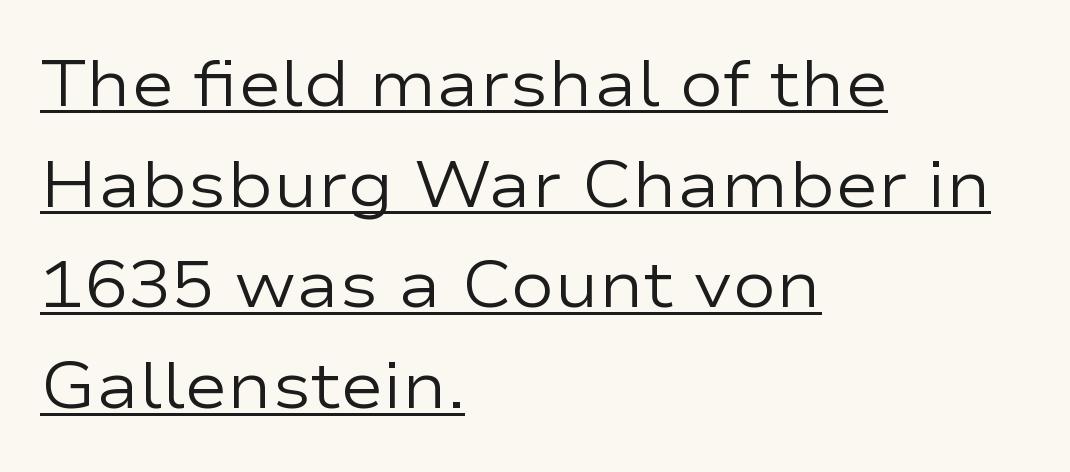
These glyphs show unthickened strokes, regular width or finer. Where is the straight margin? On the left. Underlining? Definitely there. The designer went with a sans here, leaving each stem footless. Compared with typical paragraphs, the rows here are spaced about the same. Quick note: not italic, upright.
